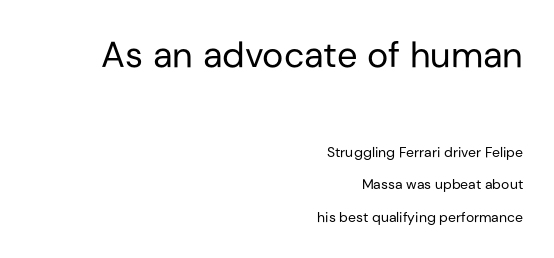
The lines are spread far apart with generous leading. In this sample the first text group is rendered at the bigger scale. The lines in this sample share a right terminus and differ only in where they begin. The type sits square on the baseline with zero lean. The face looks like a standard text weight, possibly lighter.
